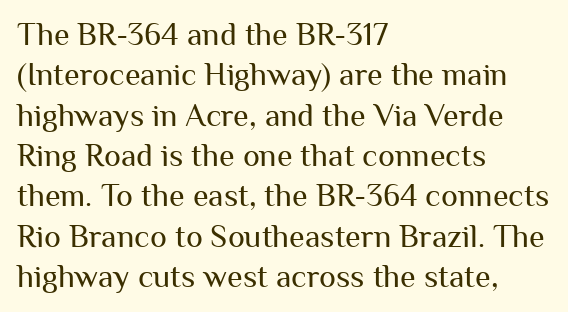
Q: Is the text bold? A: No.
Q: Is the text italic (slanted)? A: No, it is upright.
Q: Is the typeface a serif or a sans-serif typeface? A: Sans-serif.
Q: Is the text underlined? A: No.
Q: How is the paragraph aligned? A: Left-aligned.
Q: Is the spacing between letters normal or unusually wide? A: Normal.
Q: Is the spacing between lines tight, normal or loose? A: Normal.
Q: Width (condensed, normal, or wide)? A: Normal.
Q: Stroke contrast? A: Medium.
Q: x-height? A: Medium.
Q: Monospaced? A: No.
